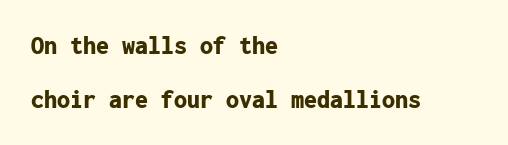
The image shows 26 px bold type, upright; set left-aligned, loose line spacing (2.08x), normal letter spacing, not underlined.
